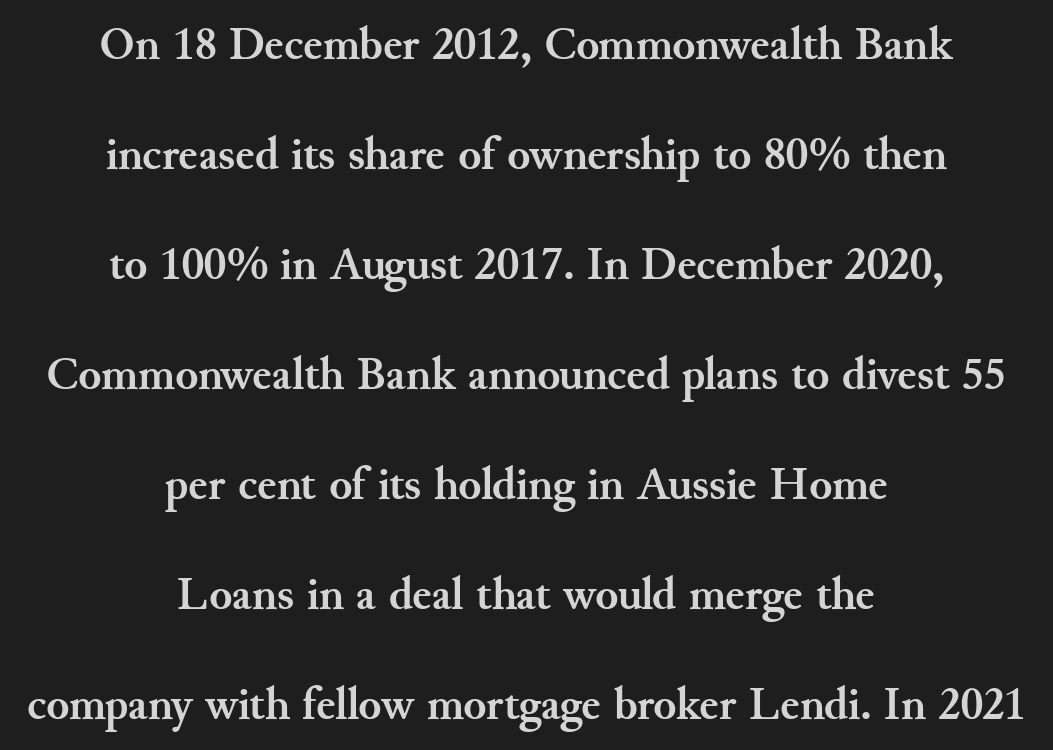
The image shows 47 px semibold serif type, upright; set centered, loose line spacing (2.34x), normal letter spacing, not underlined; medium stroke contrast and a small x-height.
